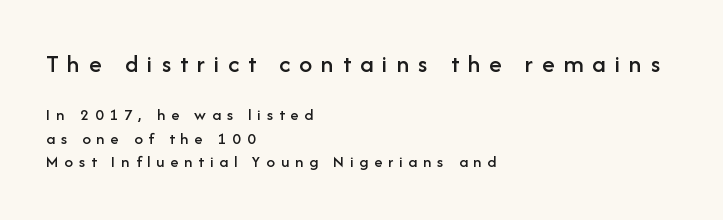
Which chunk is bigger? The first one — the top block dwarfs the bottom. If you measured baseline to baseline, you'd find a middling distance. Honestly, the letter spacing is so wide it's the main thing you notice. The font's upright variant was chosen for this text.
